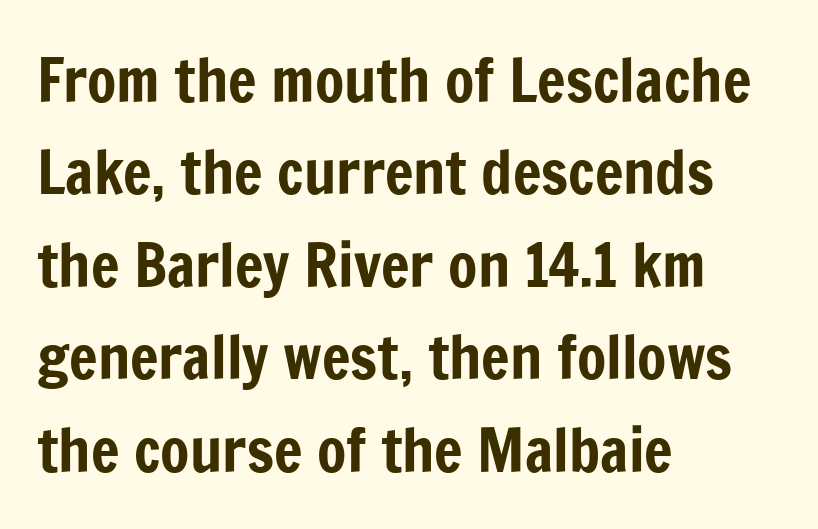
The image shows 60 px condensed sans-serif type, upright; set left-aligned, normal line spacing (1.54x), normal letter spacing, not underlined; low stroke contrast and a medium x-height.
